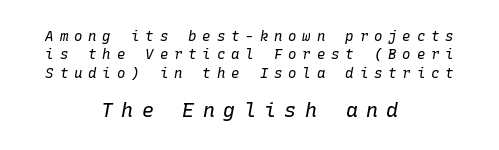
The image shows 20 px text type, italic (leaning right); set centered, normal line spacing (1.32x), unusually wide letter spacing (+0.42 em), not underlined; the second (bottom) block is 1.43x larger.
